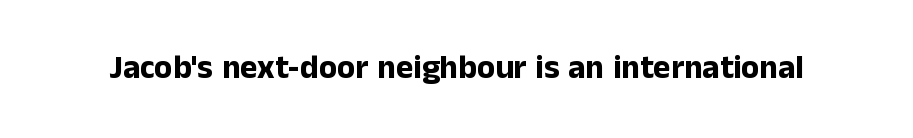
Q: Is the text bold? A: Yes.
Q: Is the text italic (slanted)? A: No, it is upright.
Q: Is the typeface a serif or a sans-serif typeface? A: Sans-serif.
Q: Is the text underlined? A: No.
Q: Is the spacing between letters normal or unusually wide? A: Normal.
Q: Width (condensed, normal, or wide)? A: Normal.
Q: Stroke contrast? A: Low.
Q: x-height? A: Medium.
Q: Monospaced? A: No.
